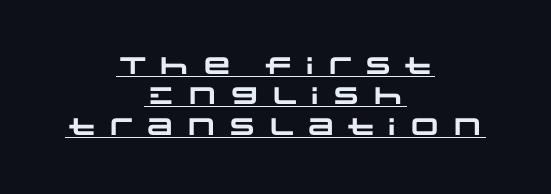
{"bold": "yes", "underline": "yes", "align": "center", "line_spacing": "normal", "line_spacing_ratio": 1.27, "letter_spacing": "wide", "letter_spacing_em": 0.24, "glyph_px": 24}
